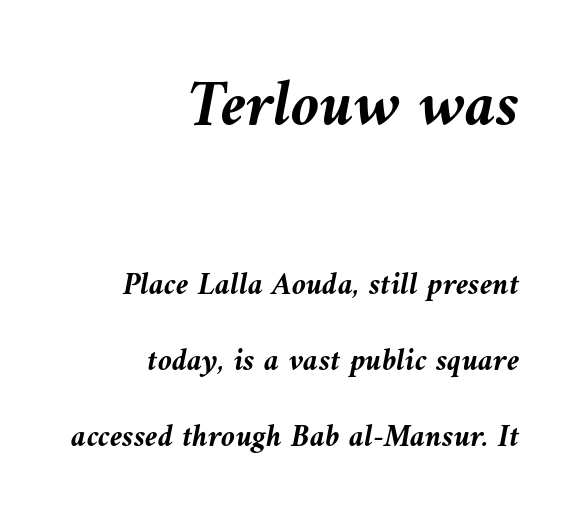
{"italic": "yes", "lean": "left", "slant_degrees": 10, "bold": "yes", "weight": "semibold", "width": "normal", "stroke_contrast": "medium", "x_height": "medium", "monospaced": "no", "underline": "no", "align": "right", "line_spacing": "loose", "line_spacing_ratio": 2.38, "letter_spacing": "normal", "letter_spacing_em": 0.0, "larger_block": "first", "size_ratio": 2.03, "glyph_px": 65}
